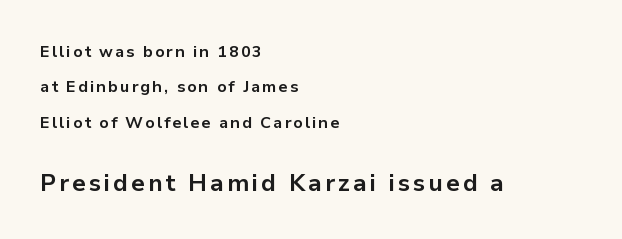
The image shows 24 px bold type, upright; set left-aligned, loose line spacing (2.21x), not underlined; the second (bottom) block is 1.5x larger.
